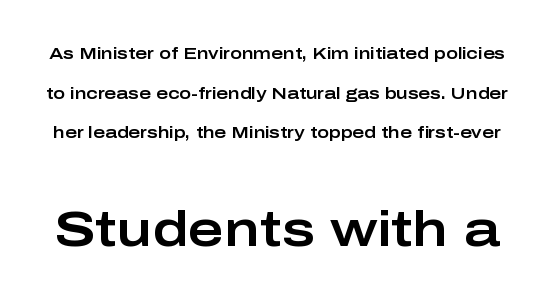
Q: Is the text italic (slanted)? A: No, it is upright.
Q: Is the typeface a serif or a sans-serif typeface? A: Sans-serif.
Q: Is the text underlined? A: No.
Q: Is the spacing between letters normal or unusually wide? A: Normal.
Q: Is the spacing between lines tight, normal or loose? A: Loose.
Q: Which block of text is set in a larger size, the first (top) or the second (bottom)? A: The second (bottom) one.
Q: Width (condensed, normal, or wide)? A: Wide.
Q: Stroke contrast? A: Low.
Q: x-height? A: Medium.
Q: Monospaced? A: No.
